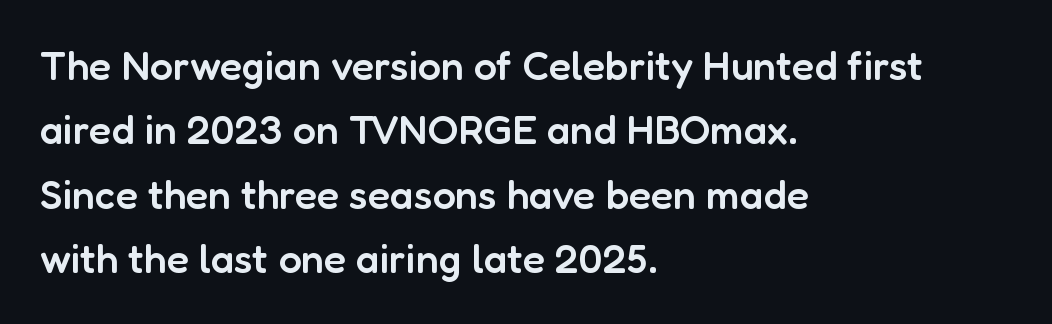
Q: Is the text bold? A: Semi-bold.
Q: Is the text italic (slanted)? A: No, it is upright.
Q: Is the typeface a serif or a sans-serif typeface? A: Sans-serif.
Q: Is the text underlined? A: No.
Q: How is the paragraph aligned? A: Left-aligned.
Q: Is the spacing between letters normal or unusually wide? A: Normal.
Q: Is the spacing between lines tight, normal or loose? A: Normal.
Q: Width (condensed, normal, or wide)? A: Normal.
Q: Stroke contrast? A: Low.
Q: x-height? A: Medium.
Q: Monospaced? A: No.
